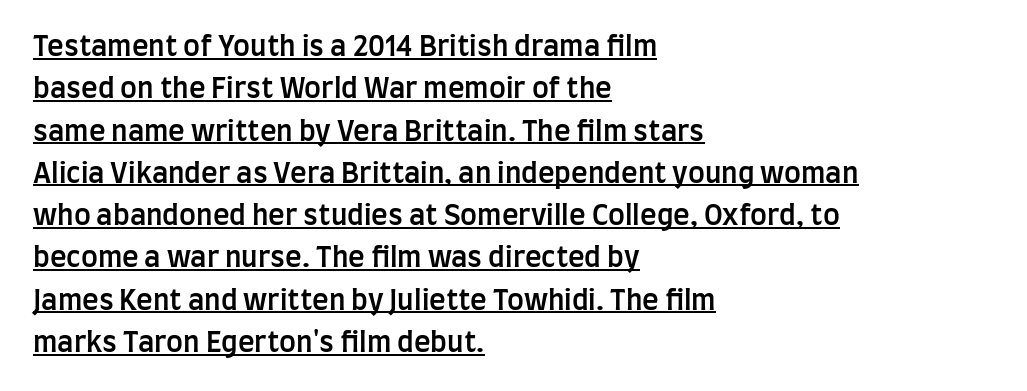
These lines are composed in type without serifs. Somebody hit Ctrl+U on this one — the words are underlined. The typesetter chose a ragged-right arrangement here. The lettering holds an erect, upright posture throughout. The rendering uses a moderate line-height, typical for paragraphs. Here the designer chose a conventional face with non-uniform glyph widths.
